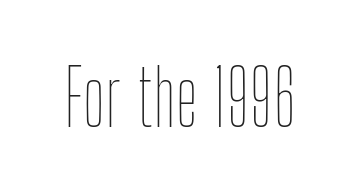
Q: Is the text bold? A: No.
Q: Is the text italic (slanted)? A: No, it is upright.
Q: Is the text underlined? A: No.
Q: Is the spacing between letters normal or unusually wide? A: Normal.
Q: Width (condensed, normal, or wide)? A: Condensed.
Q: Stroke contrast? A: Low.
Q: x-height? A: Medium.
Q: Monospaced? A: No.
